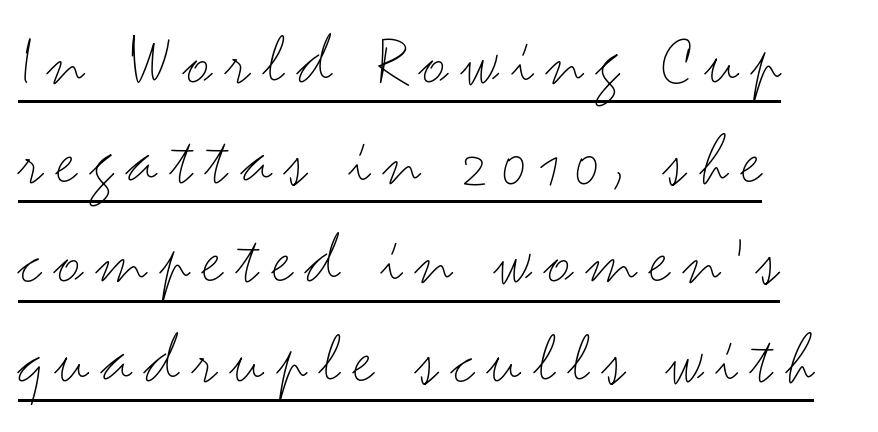
The image shows 75 px light, wide sans-serif type; set left-aligned, normal line spacing (1.33x), underlined; medium stroke contrast and a small x-height.
